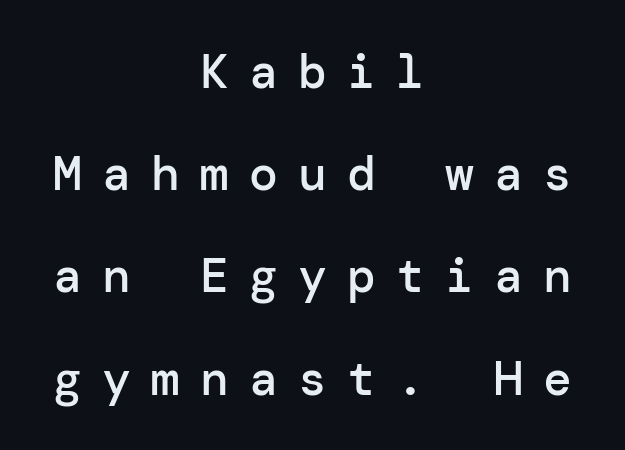
What's the leading like? Stretched, with rows far apart. Stems and bowls a touch heavier than normal — semibold. If you drew a line through each stem, it would be perfectly vertical. Which margin do the lines hug? Neither — every line sits in the middle. In terms of letterform style, serifs are entirely absent. Someone cranked the tracking dial way up on this one.
